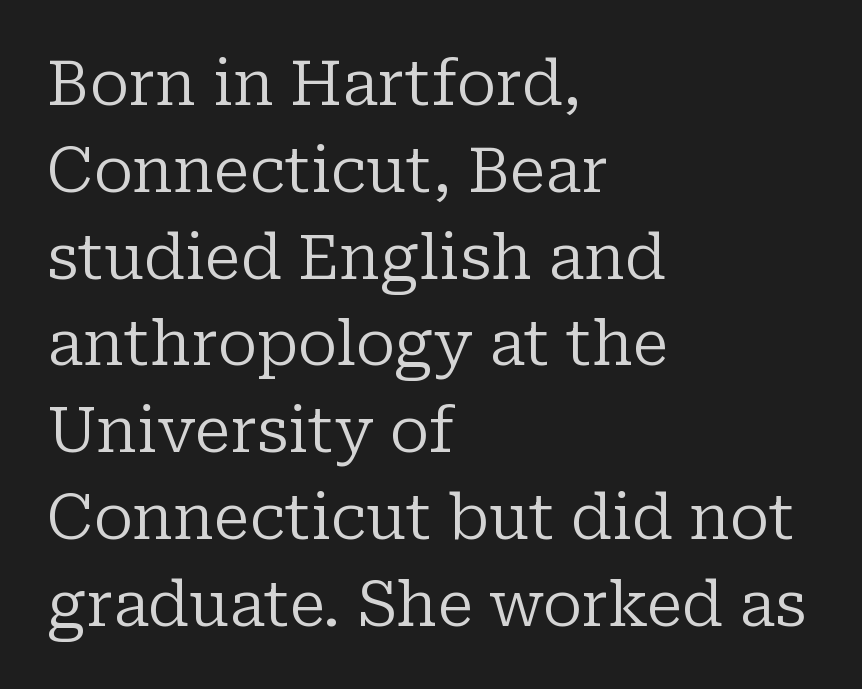
{"serif": "yes", "italic": "no", "bold": "no", "weight": "regular", "width": "normal", "stroke_contrast": "low", "x_height": "medium", "monospaced": "no", "underline": "no", "align": "left", "line_spacing": "normal", "line_spacing_ratio": 1.4, "letter_spacing": "normal", "letter_spacing_em": 0.0, "glyph_px": 62}
